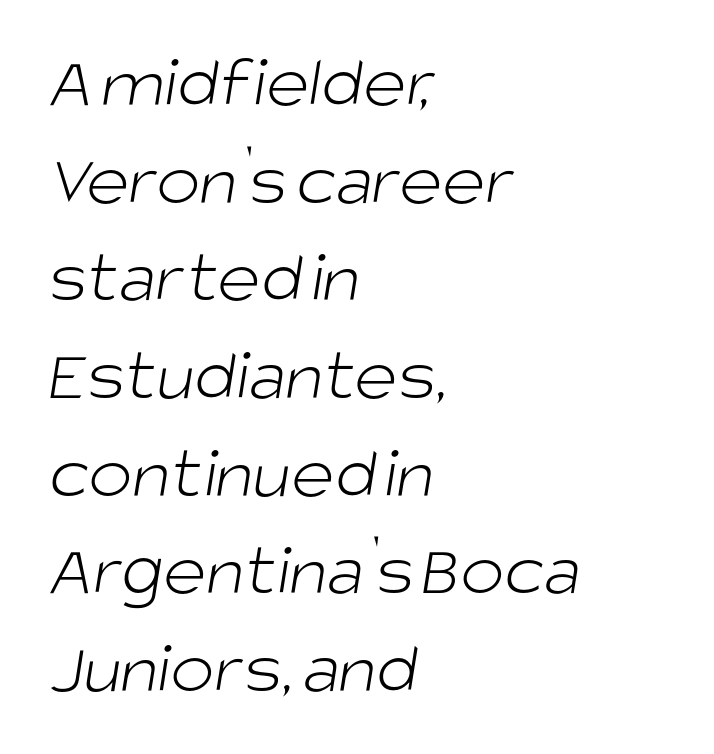
This is sans-serif lettering, the kind often seen on screens and signage. Teacher's note: observe the even left margin — that is flush-left alignment. Standard letterfit; no display-style spreading of the glyphs. Quick note: underline off. This sample has the flowing, uneven cadence of proportional lettering. Bold? No — there's no thickening of the strokes.
